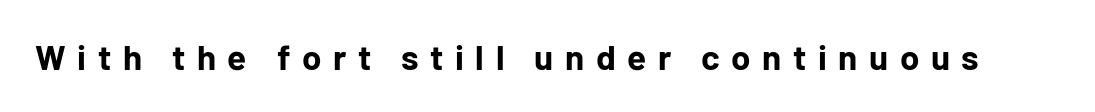
The image shows 35 px bold sans-serif type, upright; set unusually wide letter spacing (+0.33 em), not underlined; low stroke contrast and a medium x-height.
